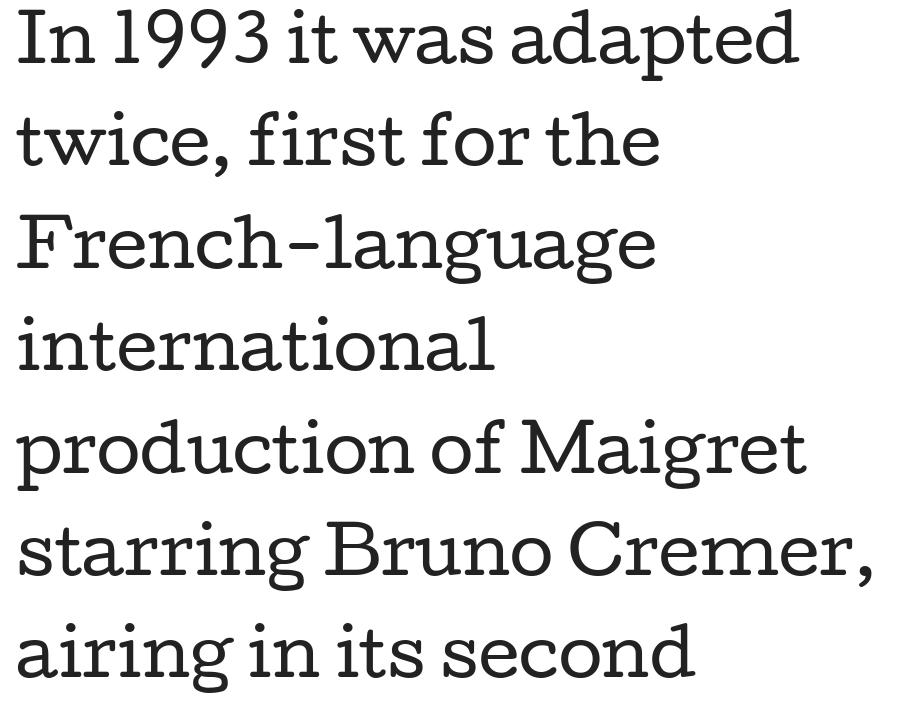
The image shows 64 px regular-weight, wide serif type, upright; set left-aligned, normal line spacing (1.6x), normal letter spacing, not underlined; low stroke contrast and a medium x-height.
